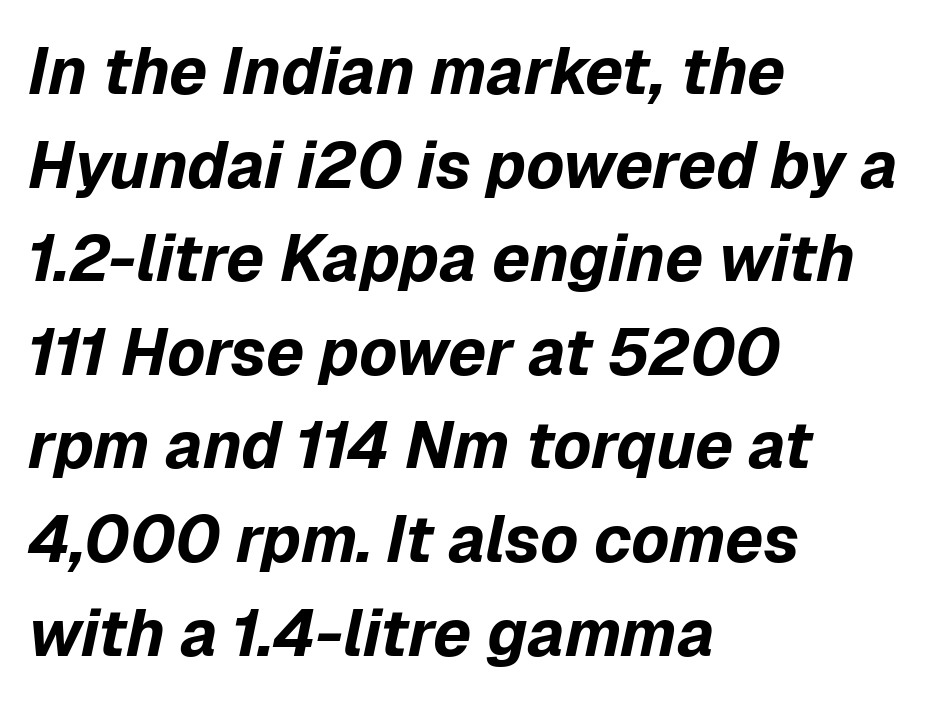
What stands out about the letter spacing? Nothing — it is the standard amount. Posture: slanted. The font is running at its bold setting. The words here are not underlined.
